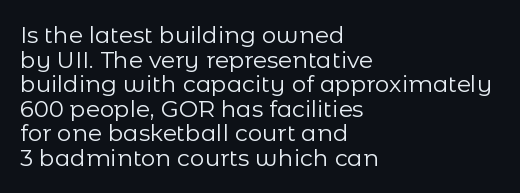
{"italic": "no", "bold": "no", "underline": "no", "align": "left", "line_spacing": "tight", "line_spacing_ratio": 1.07, "letter_spacing": "normal", "letter_spacing_em": 0.0, "glyph_px": 23}
